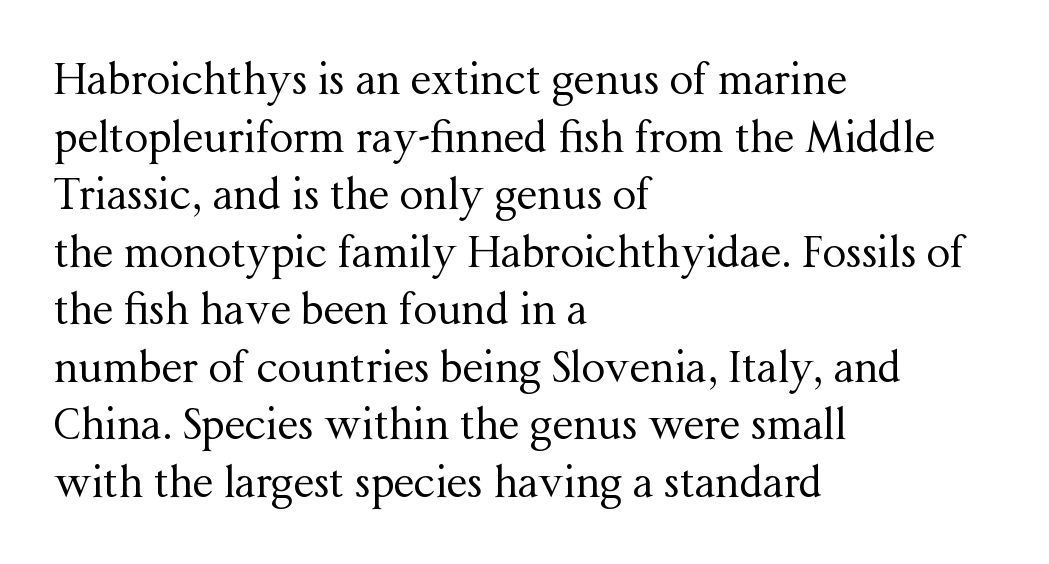
Q: Is the text bold? A: No.
Q: Is the text italic (slanted)? A: No, it is upright.
Q: Is the typeface a serif or a sans-serif typeface? A: Serif.
Q: Is the text underlined? A: No.
Q: How is the paragraph aligned? A: Left-aligned.
Q: Is the spacing between letters normal or unusually wide? A: Normal.
Q: Is the spacing between lines tight, normal or loose? A: Normal.
Q: Width (condensed, normal, or wide)? A: Normal.
Q: Stroke contrast? A: Medium.
Q: x-height? A: Medium.
Q: Monospaced? A: No.
